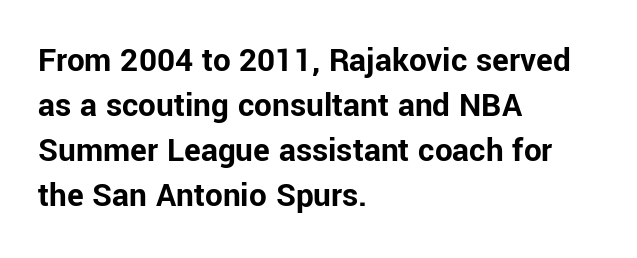
Q: Is the text bold? A: Yes.
Q: Is the text italic (slanted)? A: No, it is upright.
Q: Is the typeface a serif or a sans-serif typeface? A: Sans-serif.
Q: Is the text underlined? A: No.
Q: How is the paragraph aligned? A: Left-aligned.
Q: Is the spacing between letters normal or unusually wide? A: Normal.
Q: Is the spacing between lines tight, normal or loose? A: Normal.
Q: Width (condensed, normal, or wide)? A: Normal.
Q: Stroke contrast? A: Low.
Q: x-height? A: Medium.
Q: Monospaced? A: No.
